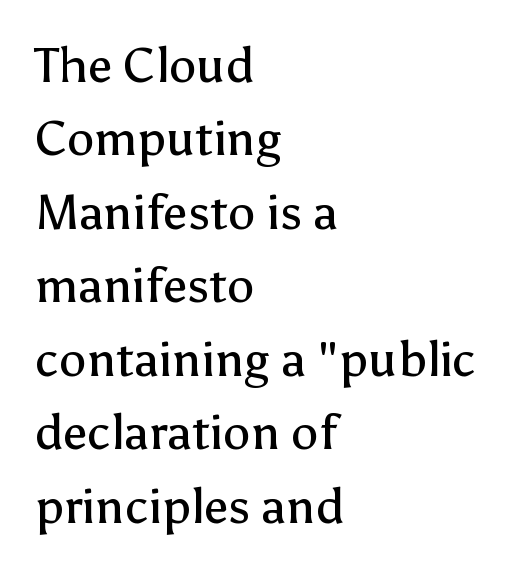
{"serif": "no", "italic": "no", "bold": "no", "weight": "regular", "width": "normal", "stroke_contrast": "low", "x_height": "medium", "monospaced": "no", "underline": "no", "align": "left", "line_spacing": "normal", "line_spacing_ratio": 1.5, "letter_spacing": "normal", "letter_spacing_em": 0.0, "glyph_px": 49}
